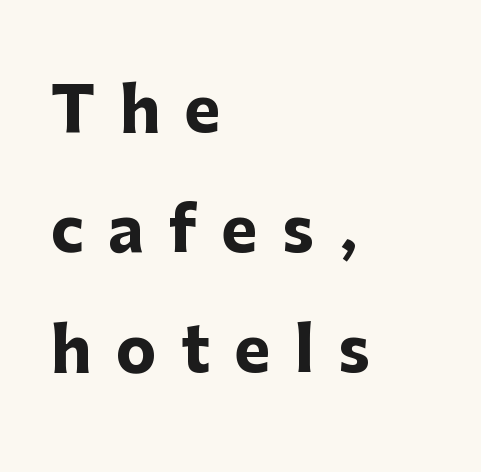
The image shows 61 px heavy sans-serif type, upright; set left-aligned, loose line spacing (1.97x), unusually wide letter spacing (+0.4 em), not underlined; low stroke contrast and a medium x-height.
